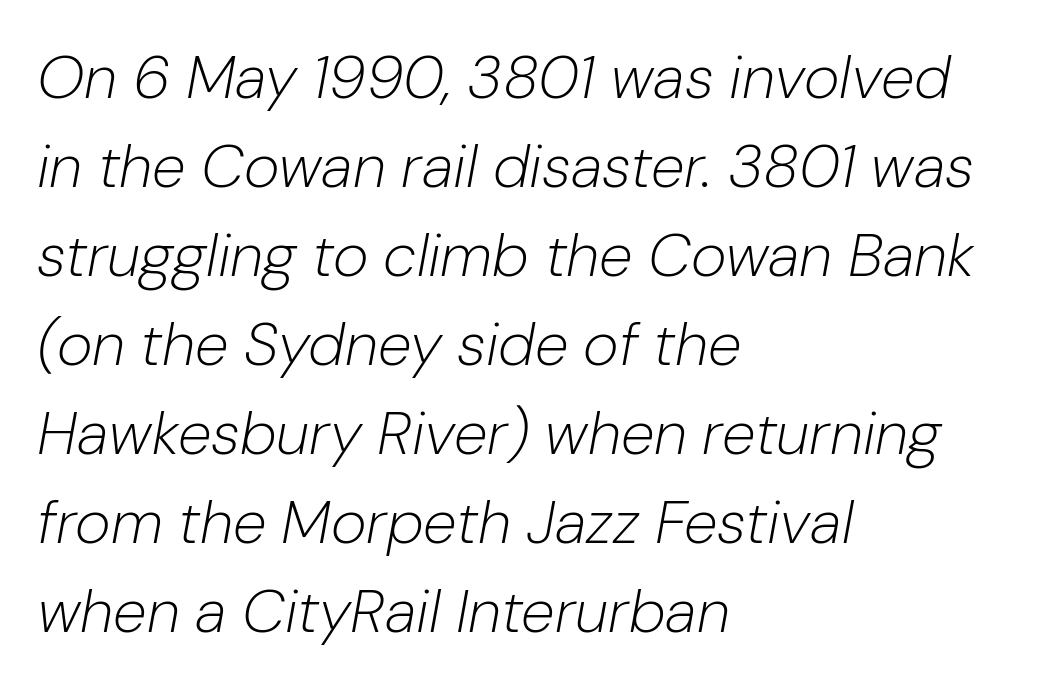
The image shows 61 px light type, italic (leaning right); set left-aligned, normal line spacing (1.46x), normal letter spacing, not underlined; low stroke contrast and a medium x-height.
